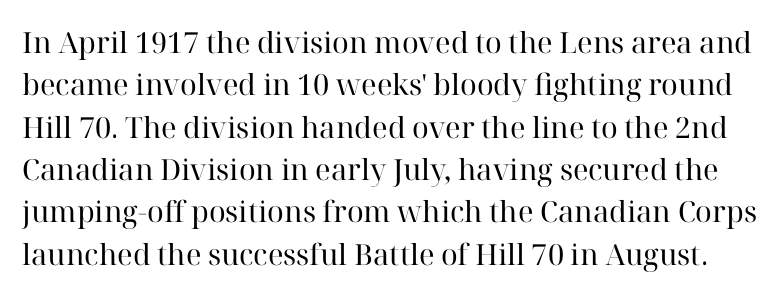
{"serif": "yes", "italic": "no", "bold": "no", "weight": "regular", "width": "normal", "stroke_contrast": "high", "x_height": "medium", "monospaced": "no", "underline": "no", "line_spacing": "normal", "line_spacing_ratio": 1.46, "letter_spacing": "normal", "letter_spacing_em": 0.0, "glyph_px": 29}
